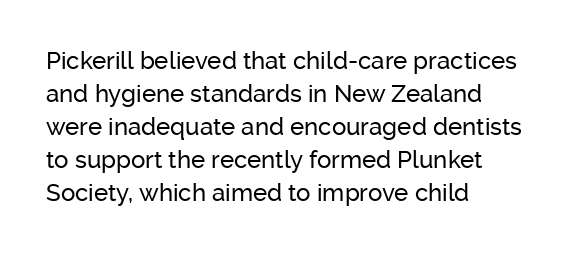
Q: Is the text italic (slanted)? A: No, it is upright.
Q: Is the text underlined? A: No.
Q: How is the paragraph aligned? A: Left-aligned.
Q: Is the spacing between letters normal or unusually wide? A: Normal.
Q: Is the spacing between lines tight, normal or loose? A: Normal.
